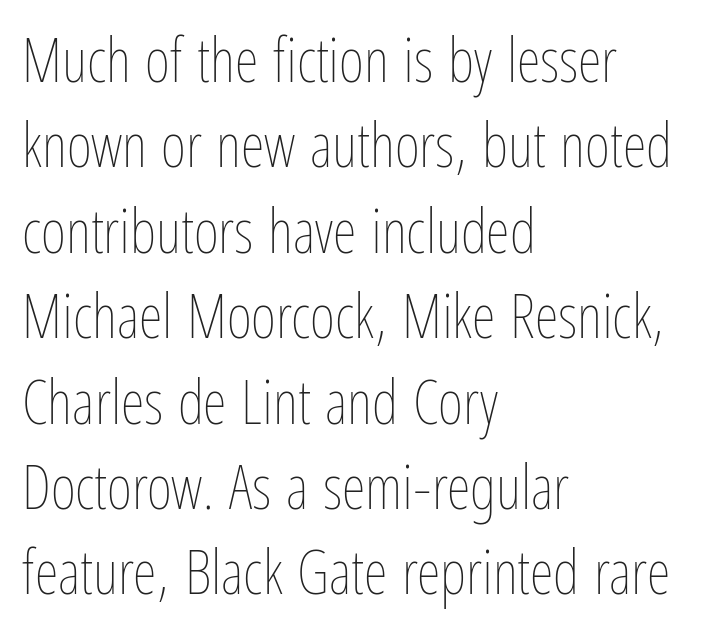
Q: Is the text bold? A: No.
Q: Is the text italic (slanted)? A: No, it is upright.
Q: Is the text underlined? A: No.
Q: How is the paragraph aligned? A: Left-aligned.
Q: Is the spacing between letters normal or unusually wide? A: Normal.
Q: Is the spacing between lines tight, normal or loose? A: Normal.
Q: Width (condensed, normal, or wide)? A: Condensed.
Q: Stroke contrast? A: Low.
Q: x-height? A: Medium.
Q: Monospaced? A: No.
